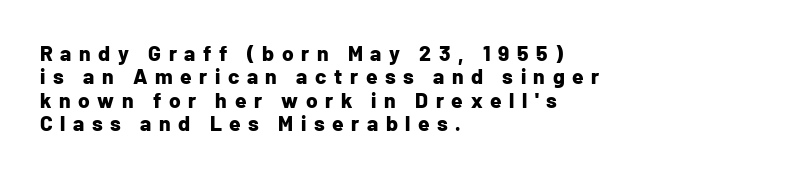
The image shows 21 px bold type, upright; set left-aligned, tight line spacing (1.11x), unusually wide letter spacing (+0.36 em), not underlined.
